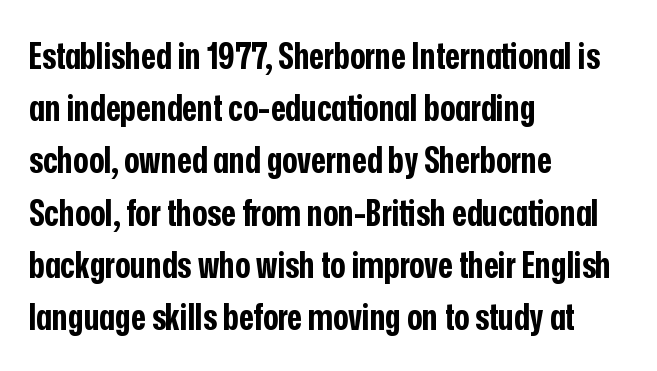
Q: Is the text bold? A: Yes.
Q: Is the text italic (slanted)? A: No, it is upright.
Q: Is the typeface a serif or a sans-serif typeface? A: Sans-serif.
Q: Is the text underlined? A: No.
Q: How is the paragraph aligned? A: Left-aligned.
Q: Is the spacing between letters normal or unusually wide? A: Normal.
Q: Is the spacing between lines tight, normal or loose? A: Normal.
Q: Width (condensed, normal, or wide)? A: Condensed.
Q: Stroke contrast? A: Low.
Q: x-height? A: Medium.
Q: Monospaced? A: No.
